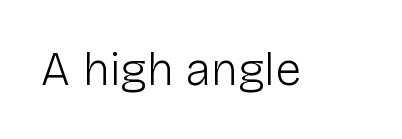
Q: Is the text bold? A: No.
Q: Is the text italic (slanted)? A: No, it is upright.
Q: Is the typeface a serif or a sans-serif typeface? A: Sans-serif.
Q: Is the text underlined? A: No.
Q: Is the spacing between letters normal or unusually wide? A: Normal.
Q: Width (condensed, normal, or wide)? A: Normal.
Q: Stroke contrast? A: Low.
Q: x-height? A: Medium.
Q: Monospaced? A: No.
